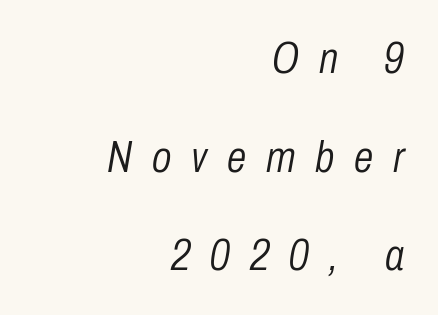
Q: Is the text bold? A: No.
Q: Is the text italic (slanted)? A: Yes, it leans right by about 10 degrees.
Q: Is the text underlined? A: No.
Q: How is the paragraph aligned? A: Right-aligned.
Q: Is the spacing between letters normal or unusually wide? A: Unusually wide.
Q: Is the spacing between lines tight, normal or loose? A: Loose.
Q: Width (condensed, normal, or wide)? A: Condensed.
Q: Stroke contrast? A: Low.
Q: x-height? A: Medium.
Q: Monospaced? A: No.
